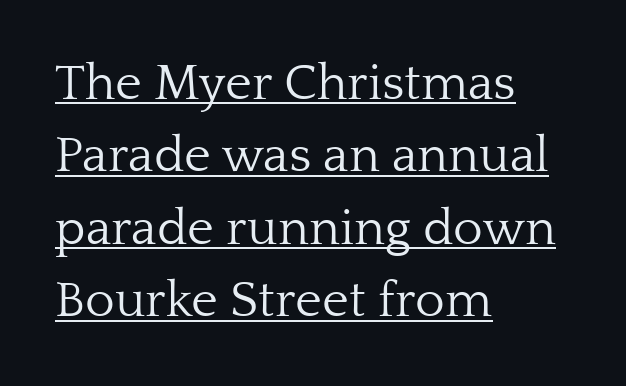
{"serif": "yes", "italic": "no", "bold": "no", "weight": "light", "width": "normal", "stroke_contrast": "low", "x_height": "medium", "monospaced": "no", "underline": "yes", "align": "left", "line_spacing": "normal", "line_spacing_ratio": 1.42, "letter_spacing": "normal", "letter_spacing_em": 0.0, "glyph_px": 51}
